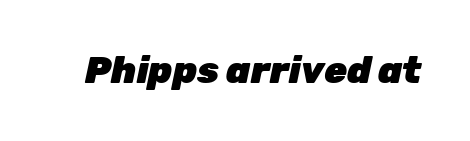
{"italic": "yes", "lean": "right", "slant_degrees": 12, "bold": "yes", "weight": "heavy", "width": "normal", "stroke_contrast": "low", "x_height": "medium", "monospaced": "no", "underline": "no", "letter_spacing": "normal", "letter_spacing_em": 0.0, "glyph_px": 37}
